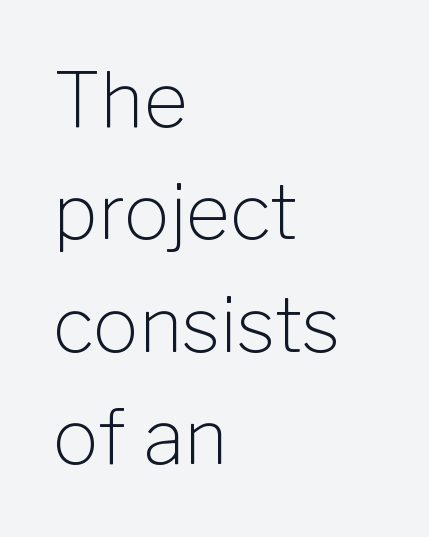
Q: Is the text bold? A: No.
Q: Is the text italic (slanted)? A: No, it is upright.
Q: Is the typeface a serif or a sans-serif typeface? A: Sans-serif.
Q: Is the text underlined? A: No.
Q: How is the paragraph aligned? A: Left-aligned.
Q: Is the spacing between letters normal or unusually wide? A: Normal.
Q: Is the spacing between lines tight, normal or loose? A: Normal.
Q: Width (condensed, normal, or wide)? A: Normal.
Q: Stroke contrast? A: Low.
Q: x-height? A: Medium.
Q: Monospaced? A: No.
